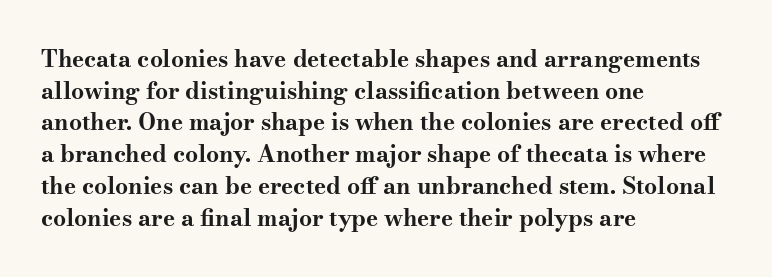
The image shows 23 px bold type, upright; set left-aligned, normal line spacing (1.38x), normal letter spacing, not underlined.
